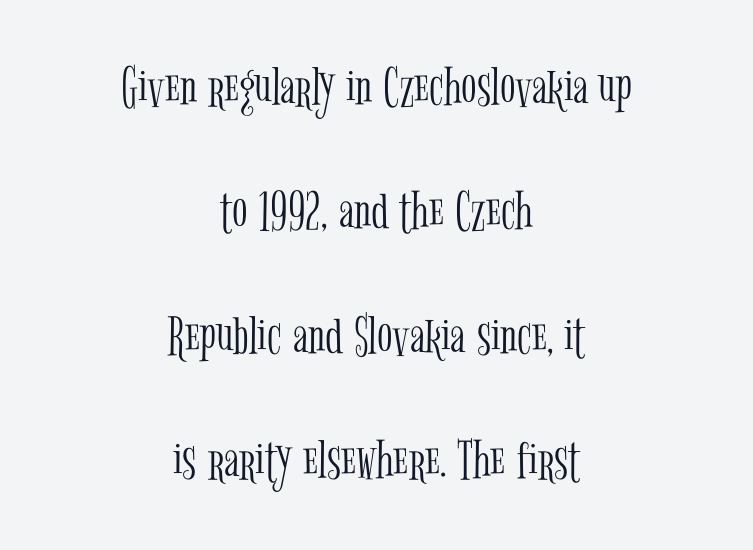
The image shows 57 px light, condensed serif type, upright; set centered, loose line spacing (2.18x), normal letter spacing, not underlined; low stroke contrast and a medium x-height.
